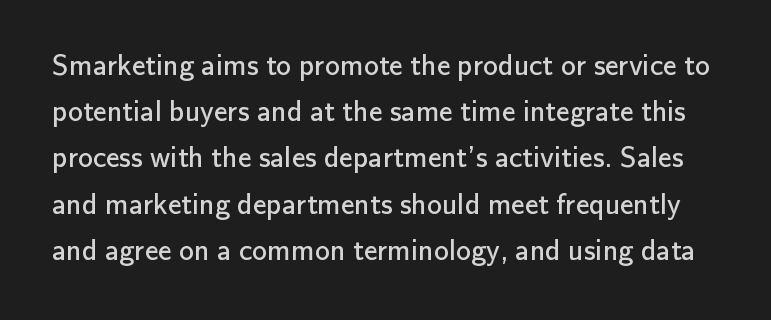
Q: Is the text bold? A: No.
Q: Is the text italic (slanted)? A: No, it is upright.
Q: Is the typeface a serif or a sans-serif typeface? A: Sans-serif.
Q: Is the text underlined? A: No.
Q: Is the spacing between letters normal or unusually wide? A: Normal.
Q: Is the spacing between lines tight, normal or loose? A: Normal.
Q: Width (condensed, normal, or wide)? A: Normal.
Q: Stroke contrast? A: Low.
Q: x-height? A: Small.
Q: Monospaced? A: No.
